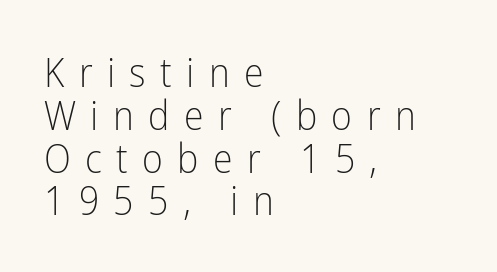
Loose tracking; the words dissolve into strings of separated letters. A classic flush-left, rag-right setting is used for this passage. The passage shown is typed in a proportional face where columns would drift. Only glyphs here, with clear space below each row. The space between consecutive lines is stingy.
